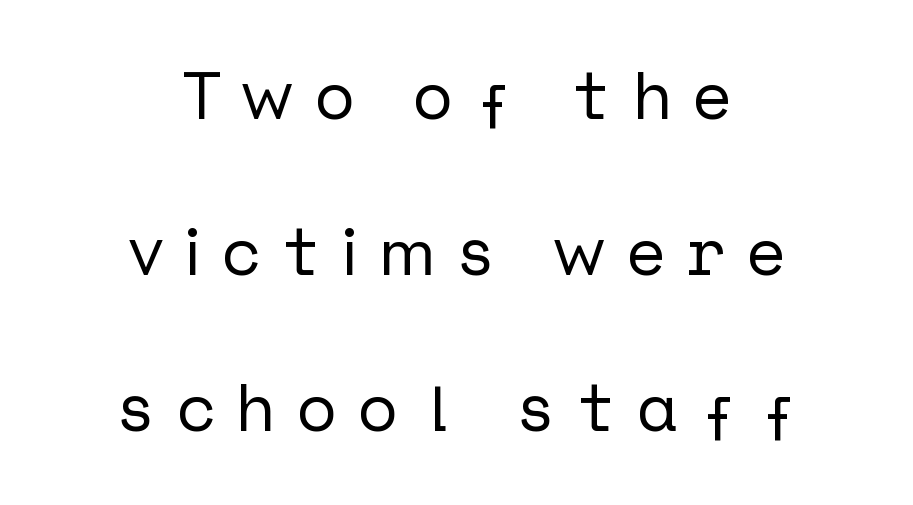
Every row of glyphs is offset so its center matches the block's center. Display-style spreading of the glyphs; the letterfit is very open. This is sans-serif lettering, the kind often seen on screens and signage. Baseline-to-baseline distance is far greater than the letter height. These lines were composed using upright roman letters. The baseline area is clear.
